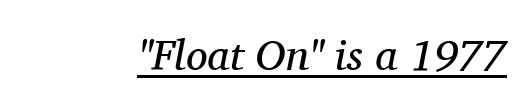
Q: Is the text bold? A: No.
Q: Is the text italic (slanted)? A: Yes, it leans right by about 11 degrees.
Q: Is the typeface a serif or a sans-serif typeface? A: Serif.
Q: Is the text underlined? A: Yes.
Q: Is the spacing between letters normal or unusually wide? A: Normal.
Q: Width (condensed, normal, or wide)? A: Normal.
Q: Stroke contrast? A: Medium.
Q: x-height? A: Medium.
Q: Monospaced? A: No.
